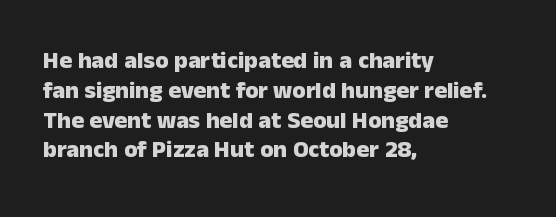
Every character sits straight up, as roman type does. This rendering uses left alignment, leaving the right contour irregular. Letters rest on an invisible, unmarked baseline. The passage shown has conventional tracking throughout. Pretty heavy lettering here — definitely bold.
